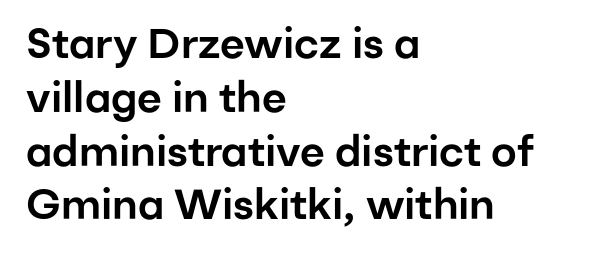
The image shows 42 px sans-serif type, upright; set left-aligned, normal line spacing (1.28x), normal letter spacing, not underlined; low stroke contrast and a medium x-height.
